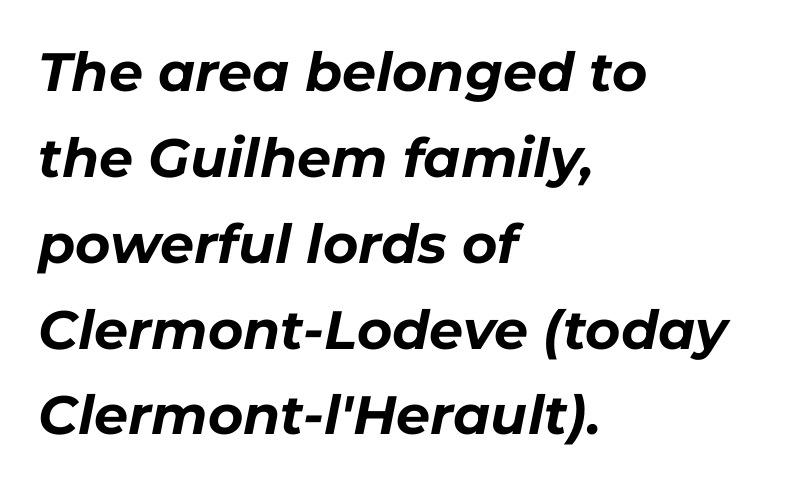
The image shows 54 px bold type, italic (leaning right); set left-aligned, normal line spacing (1.59x), normal letter spacing, not underlined; low stroke contrast and a medium x-height.
